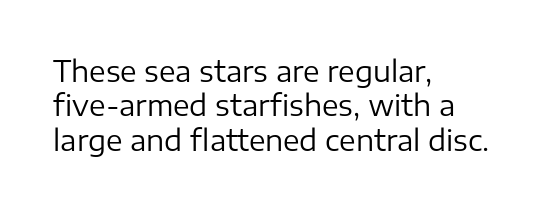
The line texture is even and compact thanks to regular tracking. Is the type heavy? It reads as light-to-regular instead. The typography opts for an upright posture over an oblique one. The foot of each line stays bare and open. The lines are quadded left. Think of a printed novel: that variable character pitch is what you see here.
